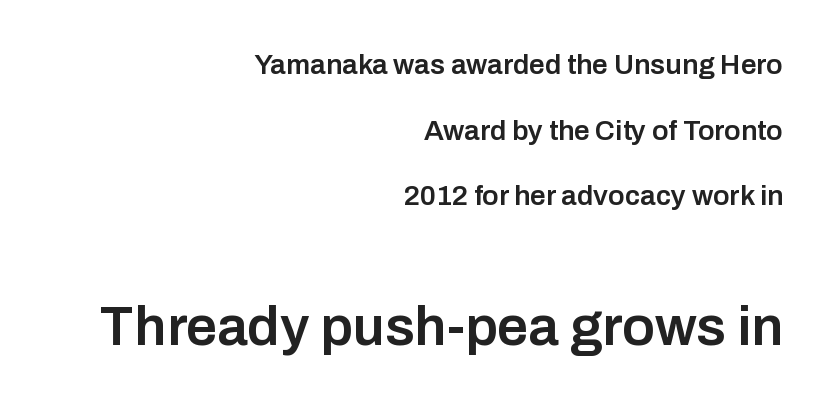
Q: Is the text bold? A: Semi-bold.
Q: Is the text italic (slanted)? A: No, it is upright.
Q: Is the typeface a serif or a sans-serif typeface? A: Sans-serif.
Q: Is the text underlined? A: No.
Q: How is the paragraph aligned? A: Right-aligned.
Q: Is the spacing between letters normal or unusually wide? A: Normal.
Q: Is the spacing between lines tight, normal or loose? A: Loose.
Q: Which block of text is set in a larger size, the first (top) or the second (bottom)? A: The second (bottom) one.
Q: Width (condensed, normal, or wide)? A: Normal.
Q: Stroke contrast? A: Low.
Q: x-height? A: Medium.
Q: Monospaced? A: No.
